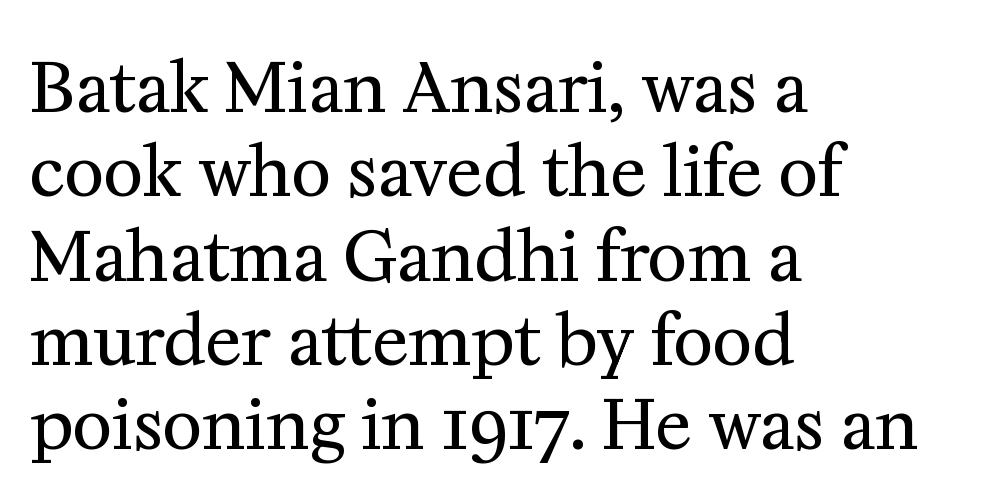
Characters follow at the spacing the type designer built in. The rendering anchors every line to the left-hand side. Counters stay open thanks to moderate or lighter strokes. Words float on clear page, feet unadorned. No italicization has been applied; the sample stays upright.
